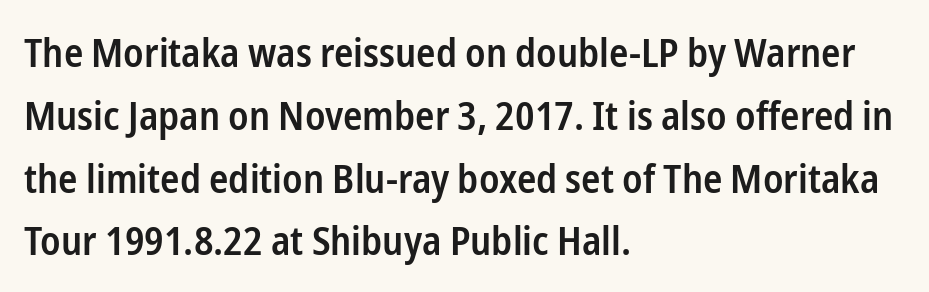
The image shows 40 px semibold, condensed sans-serif type, upright; set left-aligned, normal line spacing (1.57x), normal letter spacing, not underlined; low stroke contrast and a medium x-height.
